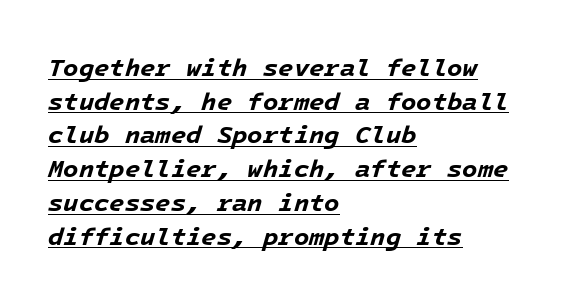
{"italic": "yes", "lean": "right", "slant_degrees": 16, "bold": "yes", "underline": "yes", "align": "left", "line_spacing": "normal", "line_spacing_ratio": 1.35, "letter_spacing": "normal", "letter_spacing_em": 0.0, "glyph_px": 25}
